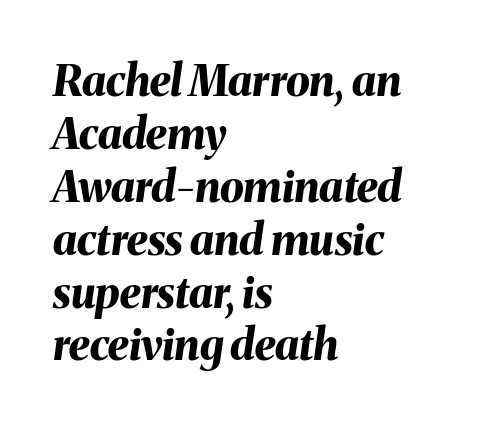
{"italic": "yes", "lean": "right", "slant_degrees": 8, "bold": "yes", "weight": "bold", "width": "normal", "stroke_contrast": "medium", "x_height": "medium", "monospaced": "no", "underline": "no", "align": "left", "line_spacing_ratio": 1.23, "letter_spacing": "normal", "letter_spacing_em": 0.0, "glyph_px": 43}
